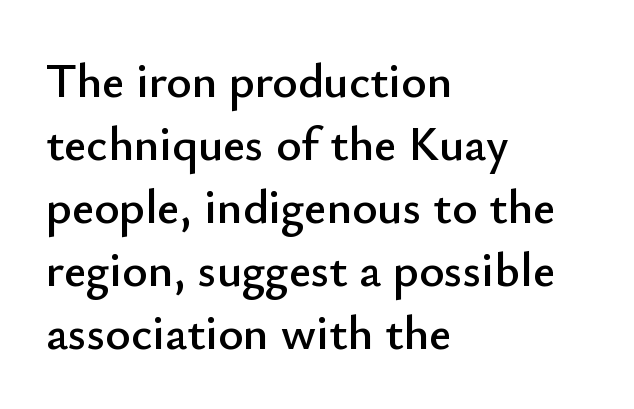
{"serif": "no", "italic": "no", "width": "normal", "stroke_contrast": "low", "x_height": "small", "monospaced": "no", "underline": "no", "align": "left", "line_spacing": "normal", "line_spacing_ratio": 1.31, "letter_spacing": "normal", "letter_spacing_em": 0.0, "glyph_px": 48}
